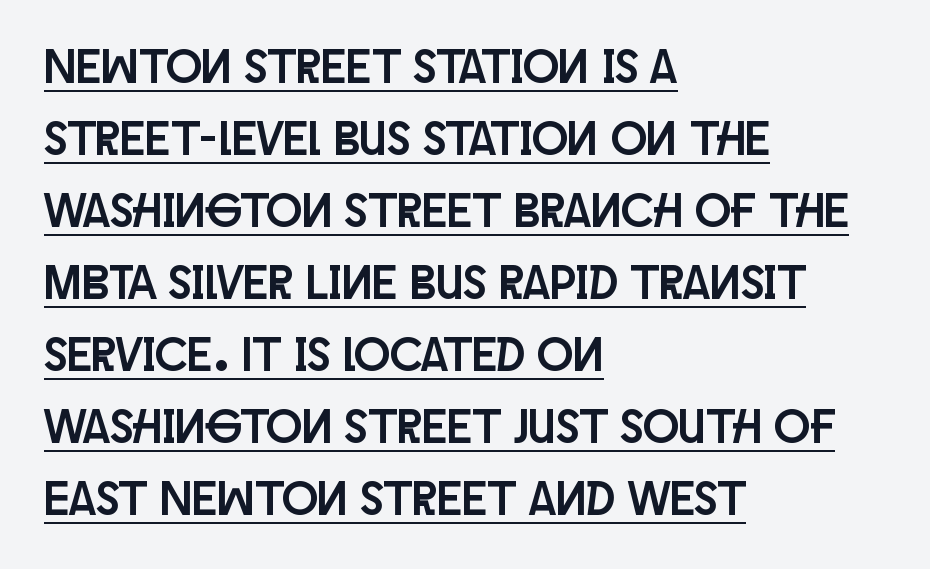
Q: Is the text italic (slanted)? A: No, it is upright.
Q: Is the typeface a serif or a sans-serif typeface? A: Sans-serif.
Q: Is the text underlined? A: Yes.
Q: How is the paragraph aligned? A: Left-aligned.
Q: Is the spacing between letters normal or unusually wide? A: Normal.
Q: Is the spacing between lines tight, normal or loose? A: Normal.
Q: Width (condensed, normal, or wide)? A: Condensed.
Q: Stroke contrast? A: Low.
Q: x-height? A: Large.
Q: Monospaced? A: No.
